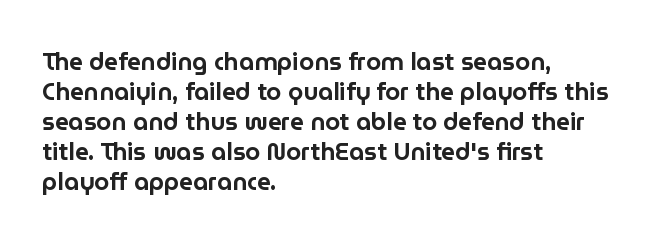
The lines in this sample share a left origin and differ only in where they stop. Tracking here is standard; glyphs follow each other at the usual distance. How would I describe the line gaps? Plain and ordinary. You can tell it's not italic because the verticals are truly vertical.
